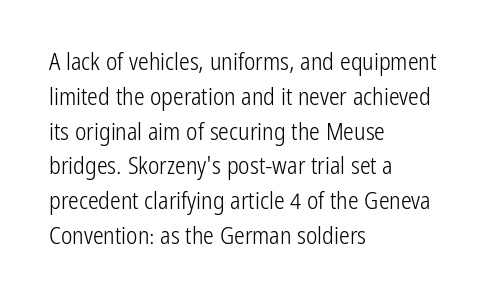
The image shows 24 px text type, upright; set left-aligned, normal line spacing (1.45x), normal letter spacing, not underlined.
